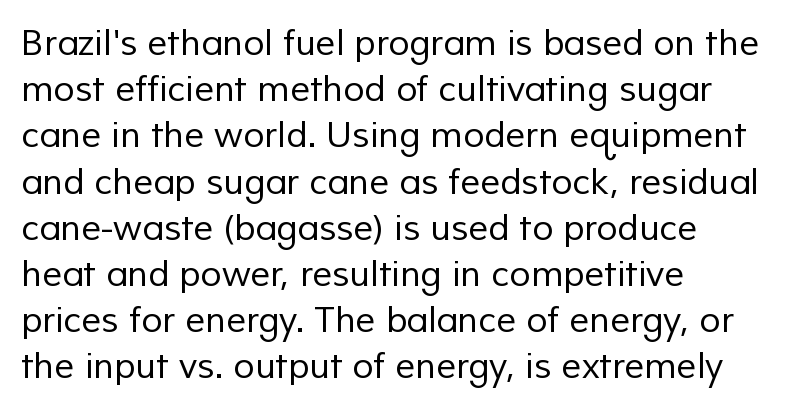
{"serif": "no", "bold": "no", "weight": "regular", "width": "normal", "stroke_contrast": "low", "x_height": "medium", "monospaced": "no", "underline": "no", "align": "left", "line_spacing": "normal", "line_spacing_ratio": 1.32, "letter_spacing": "normal", "letter_spacing_em": 0.0, "glyph_px": 35}
